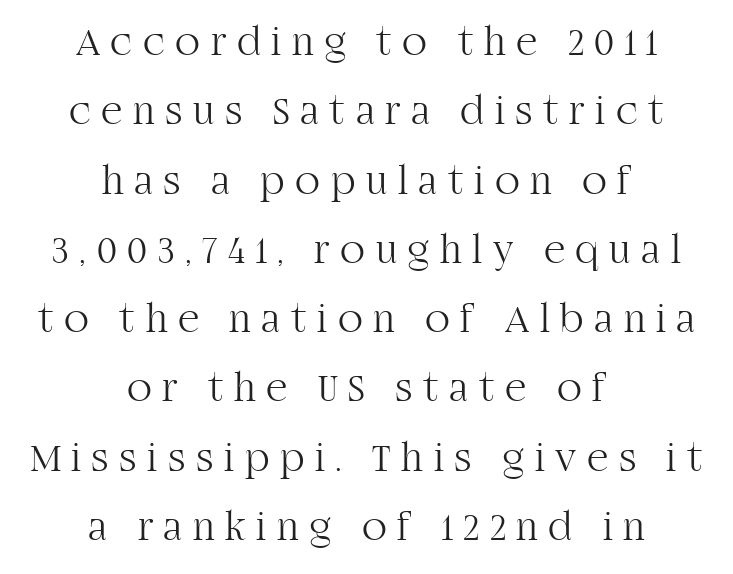
Q: Is the text bold? A: No.
Q: Is the text italic (slanted)? A: No, it is upright.
Q: Is the typeface a serif or a sans-serif typeface? A: Serif.
Q: Is the text underlined? A: No.
Q: How is the paragraph aligned? A: Centered.
Q: Is the spacing between letters normal or unusually wide? A: Unusually wide.
Q: Is the spacing between lines tight, normal or loose? A: Normal.
Q: Width (condensed, normal, or wide)? A: Normal.
Q: Stroke contrast? A: High.
Q: x-height? A: Large.
Q: Monospaced? A: No.
